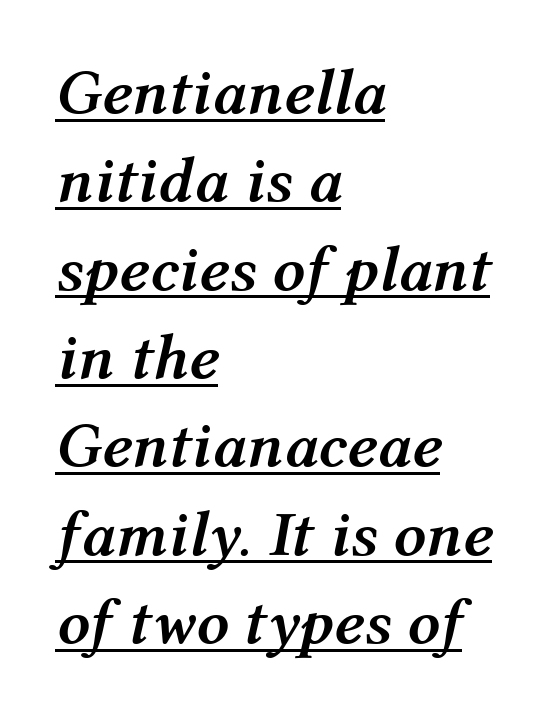
{"italic": "yes", "lean": "right", "slant_degrees": 12, "bold": "yes", "weight": "semibold", "width": "normal", "stroke_contrast": "medium", "x_height": "medium", "monospaced": "no", "underline": "yes", "align": "left", "line_spacing": "normal", "line_spacing_ratio": 1.38, "letter_spacing": "normal", "letter_spacing_em": 0.0, "glyph_px": 64}
